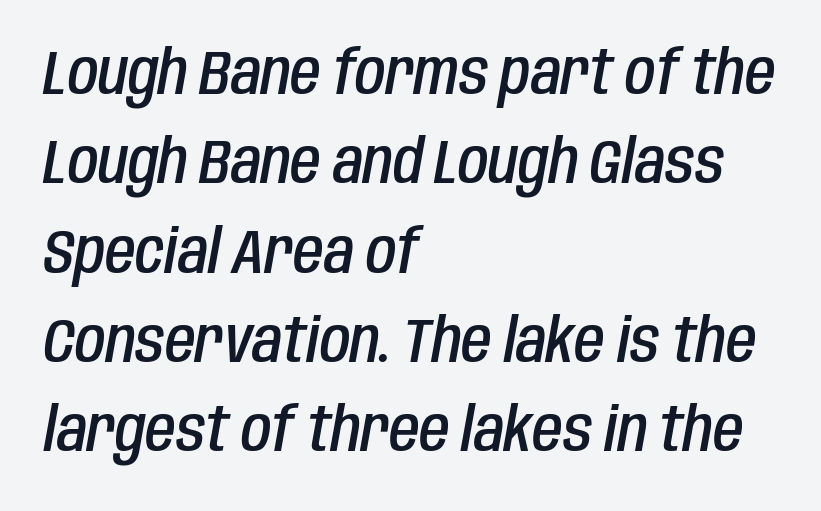
The image shows 62 px semibold, condensed type, italic (leaning right); set left-aligned, normal line spacing (1.44x), normal letter spacing, not underlined; low stroke contrast and a large x-height.
